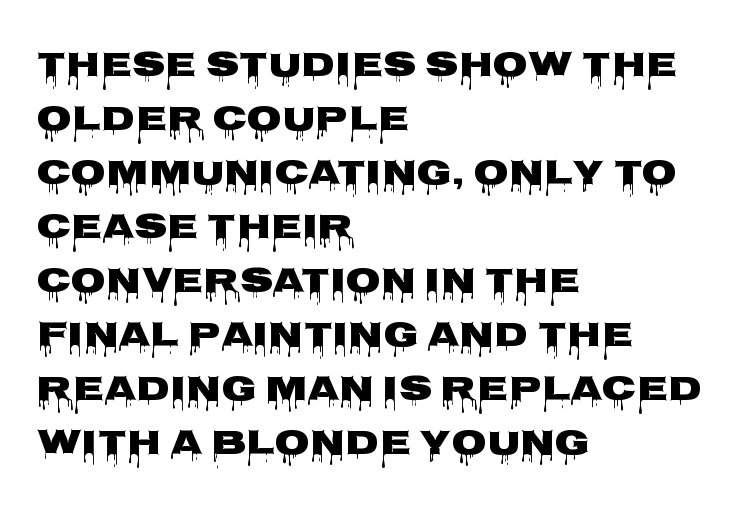
{"serif": "no", "italic": "no", "bold": "yes", "weight": "heavy", "width": "wide", "stroke_contrast": "low", "x_height": "large", "monospaced": "no", "underline": "no", "align": "left", "line_spacing": "normal", "line_spacing_ratio": 1.5, "letter_spacing": "normal", "letter_spacing_em": 0.0, "glyph_px": 36}
